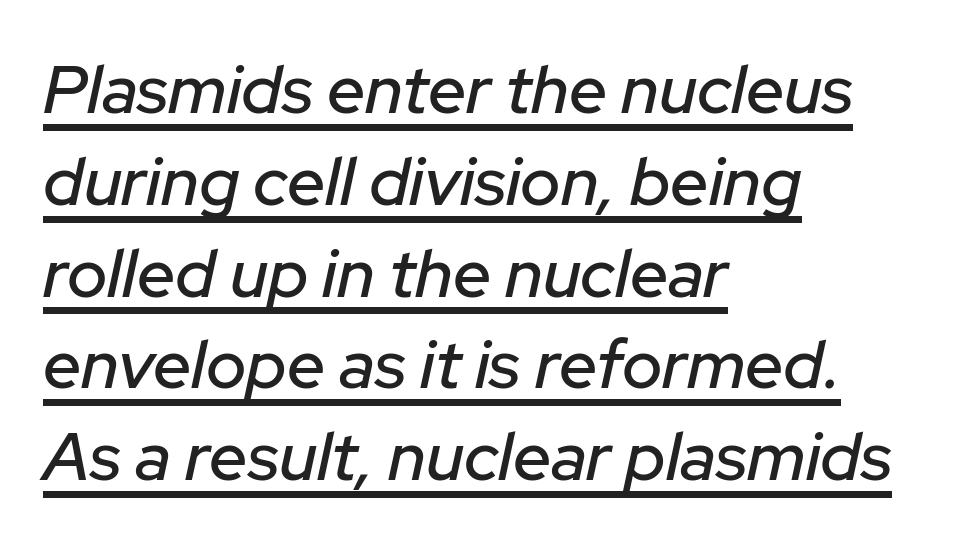
{"italic": "yes", "lean": "right", "slant_degrees": 12, "width": "normal", "stroke_contrast": "low", "x_height": "medium", "monospaced": "no", "underline": "yes", "align": "left", "line_spacing": "normal", "line_spacing_ratio": 1.35, "letter_spacing": "normal", "letter_spacing_em": 0.0, "glyph_px": 68}
